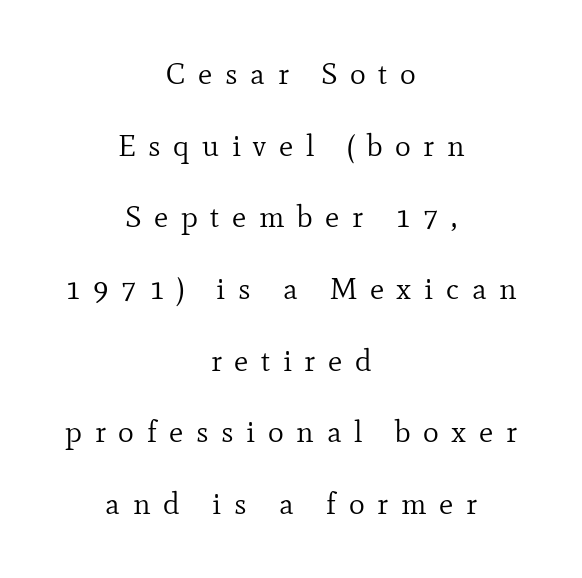
Rule under the text: the space is simply empty. Upright lettering throughout. No heavy texture on the line: the type isn't bold. Proportional: the letters do not fall into vertical columns.
